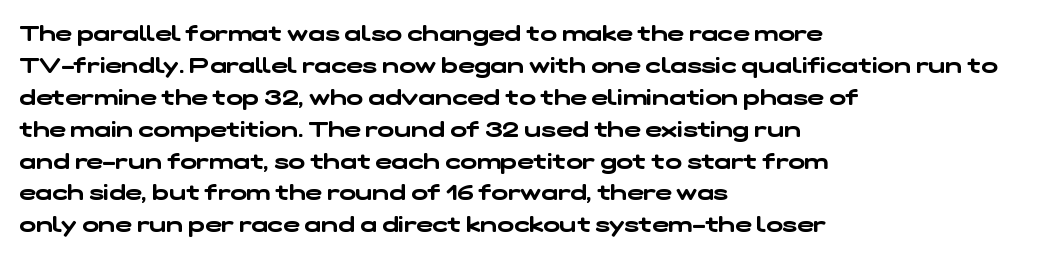
{"underline": "no", "align": "left", "line_spacing": "normal", "line_spacing_ratio": 1.45, "letter_spacing": "normal", "letter_spacing_em": 0.0, "glyph_px": 22}
